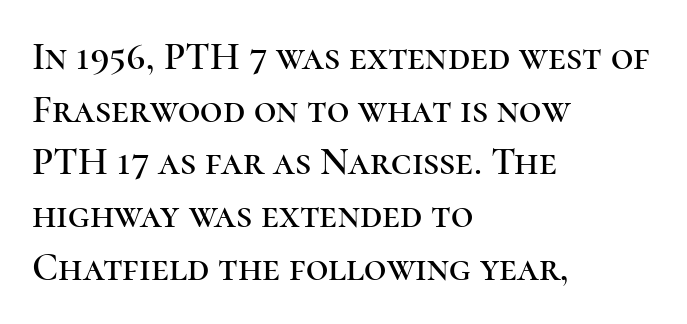
Q: Is the text italic (slanted)? A: No, it is upright.
Q: Is the typeface a serif or a sans-serif typeface? A: Serif.
Q: Is the text underlined? A: No.
Q: How is the paragraph aligned? A: Left-aligned.
Q: Is the spacing between letters normal or unusually wide? A: Normal.
Q: Is the spacing between lines tight, normal or loose? A: Normal.
Q: Width (condensed, normal, or wide)? A: Normal.
Q: Stroke contrast? A: High.
Q: x-height? A: Medium.
Q: Monospaced? A: No.
